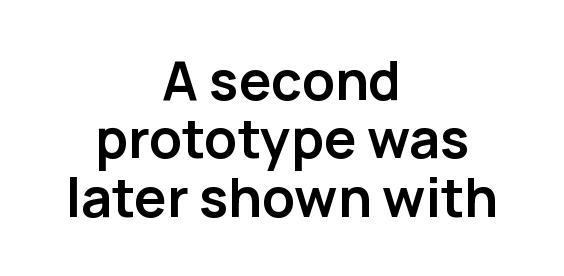
Q: Is the text bold? A: Yes.
Q: Is the text italic (slanted)? A: No, it is upright.
Q: Is the typeface a serif or a sans-serif typeface? A: Sans-serif.
Q: Is the text underlined? A: No.
Q: How is the paragraph aligned? A: Centered.
Q: Is the spacing between letters normal or unusually wide? A: Normal.
Q: Is the spacing between lines tight, normal or loose? A: Tight.
Q: Width (condensed, normal, or wide)? A: Normal.
Q: Stroke contrast? A: Low.
Q: x-height? A: Medium.
Q: Monospaced? A: No.
